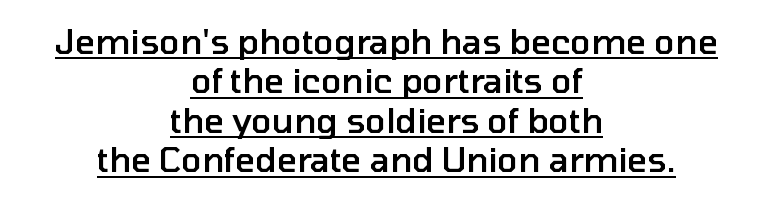
The image shows 34 px semibold sans-serif type, upright; set centered, line spacing 1.16x, normal letter spacing, underlined; low stroke contrast and a medium x-height.
